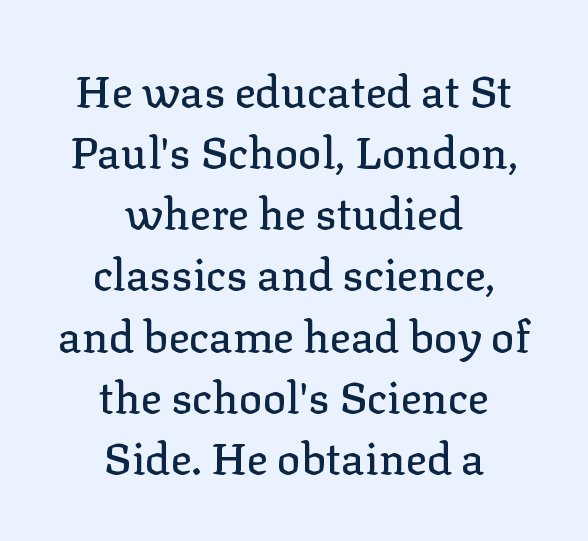
The area under the type is left untouched. Regular leading. You could not count columns in this text — the font is proportionally spaced. Each line is balanced around a shared central axis.
